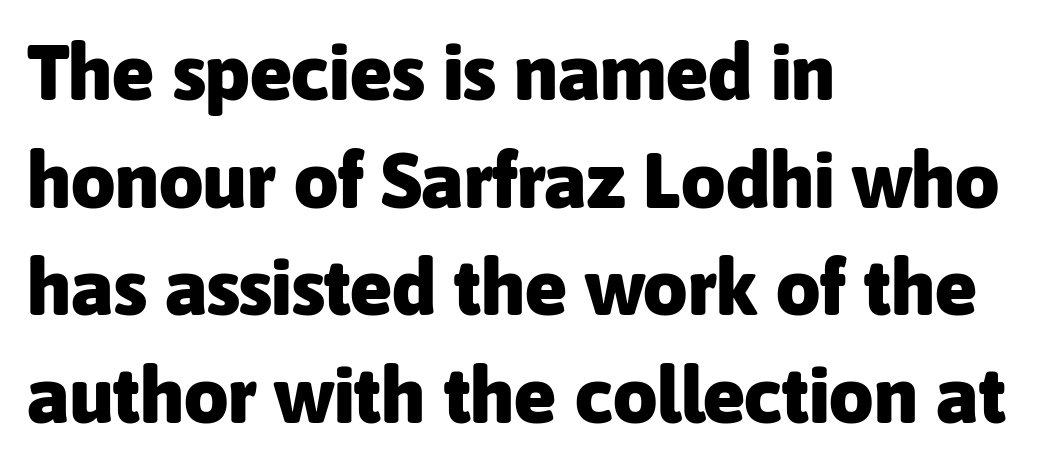
{"serif": "no", "italic": "no", "bold": "yes", "weight": "heavy", "width": "normal", "stroke_contrast": "low", "x_height": "medium", "monospaced": "no", "underline": "no", "align": "left", "line_spacing": "normal", "line_spacing_ratio": 1.38, "letter_spacing": "normal", "letter_spacing_em": 0.0, "glyph_px": 78}
